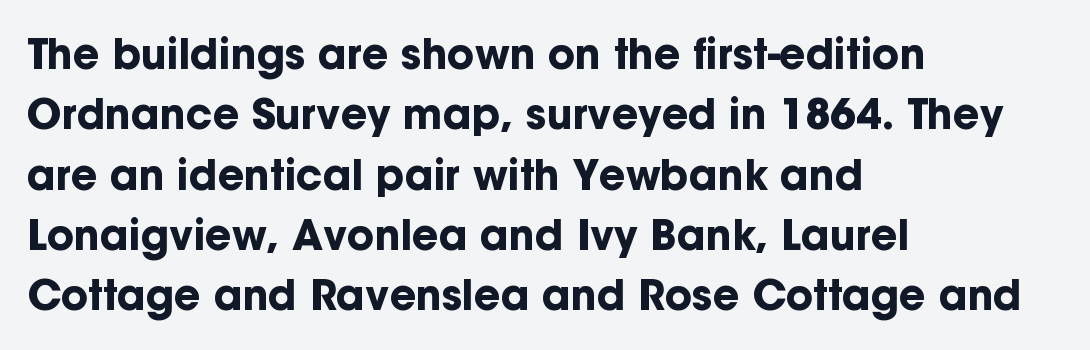
{"serif": "no", "italic": "no", "bold": "yes", "weight": "bold", "width": "normal", "stroke_contrast": "low", "x_height": "medium", "monospaced": "no", "underline": "no", "align": "left", "line_spacing": "normal", "line_spacing_ratio": 1.47, "letter_spacing": "normal", "letter_spacing_em": 0.0, "glyph_px": 41}
